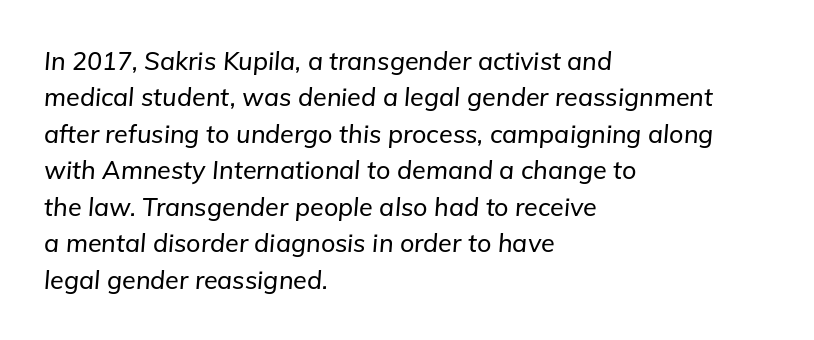
Compared with typical paragraphs, the rows here are spaced about the same. The face used here has a pronounced slope to its letters. No word sits above an underline. Horizontal alignment here is leftward, the default for most running prose. Spacing between characters is what you'd get straight out of the box.
